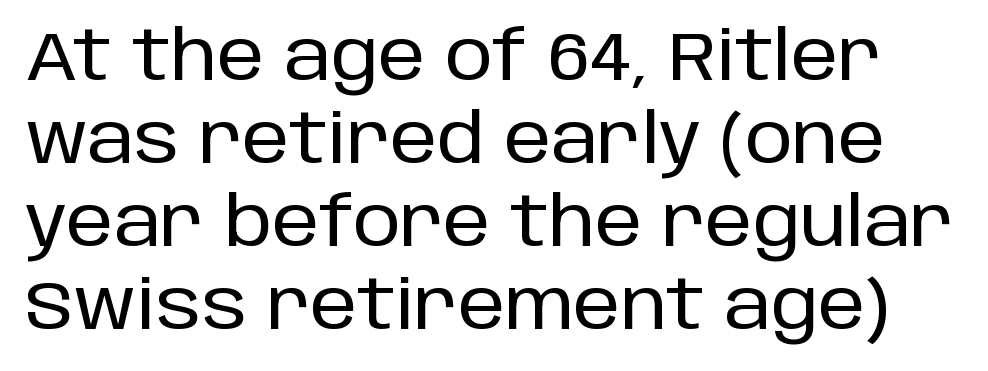
Is the letter spacing exaggerated? No — it looks like the ordinary default. Character widths vary here, with narrow letters taking less room than wide ones. Posture: upright roman. Words float on clear page, feet unadorned. Serif or sans? Sans — the stroke terminals are bare.
